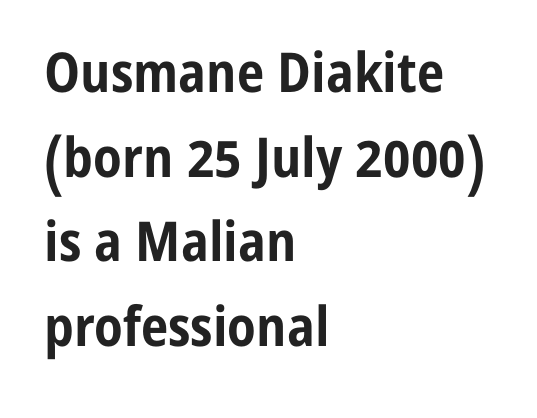
Q: Is the text bold? A: Yes.
Q: Is the text italic (slanted)? A: No, it is upright.
Q: Is the typeface a serif or a sans-serif typeface? A: Sans-serif.
Q: Is the text underlined? A: No.
Q: How is the paragraph aligned? A: Left-aligned.
Q: Is the spacing between letters normal or unusually wide? A: Normal.
Q: Is the spacing between lines tight, normal or loose? A: Normal.
Q: Width (condensed, normal, or wide)? A: Condensed.
Q: Stroke contrast? A: Low.
Q: x-height? A: Medium.
Q: Monospaced? A: No.
